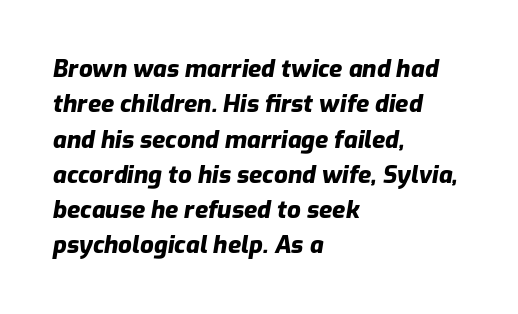
The image shows 24 px bold type, italic (leaning right); set left-aligned, normal line spacing (1.47x), normal letter spacing, not underlined.
